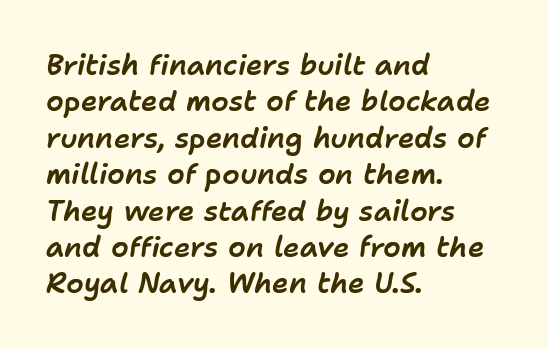
Vertical spacing — default. The line texture is even and compact thanks to regular tracking. Compared with a centered layout, this one pins lines to the left instead. A bare baseline throughout the passage.
